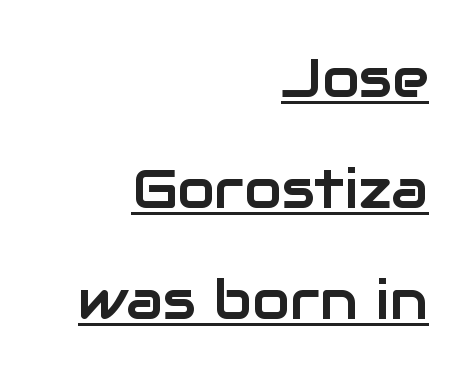
Q: Is the text italic (slanted)? A: No, it is upright.
Q: Is the typeface a serif or a sans-serif typeface? A: Sans-serif.
Q: Is the text underlined? A: Yes.
Q: How is the paragraph aligned? A: Right-aligned.
Q: Is the spacing between letters normal or unusually wide? A: Normal.
Q: Is the spacing between lines tight, normal or loose? A: Loose.
Q: Width (condensed, normal, or wide)? A: Normal.
Q: Stroke contrast? A: Low.
Q: x-height? A: Medium.
Q: Monospaced? A: No.
